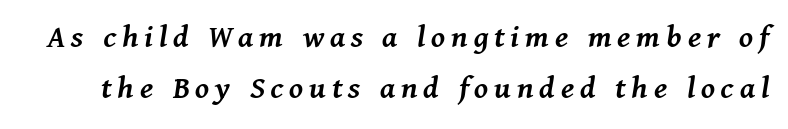
Q: Is the text bold? A: Semi-bold.
Q: Is the text italic (slanted)? A: Yes, it leans right by about 11 degrees.
Q: Is the text underlined? A: No.
Q: Is the spacing between lines tight, normal or loose? A: Normal.
Q: Width (condensed, normal, or wide)? A: Normal.
Q: Stroke contrast? A: Medium.
Q: x-height? A: Medium.
Q: Monospaced? A: No.
